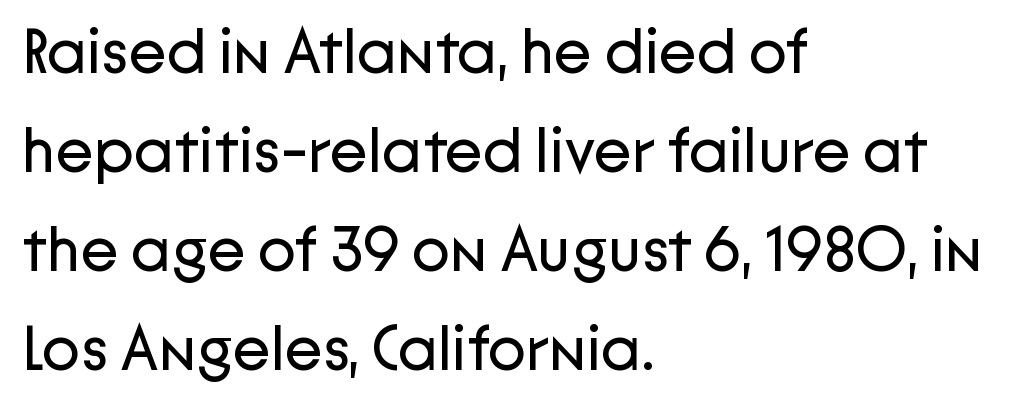
The rendering keeps characters at their native spacing. Horizontally, the lines are justified to the leading edge only. These lines sit exactly where default settings would place them. Do the characters align in a grid? No, the font is proportional. Only glyphs here, with clear space below each row.
